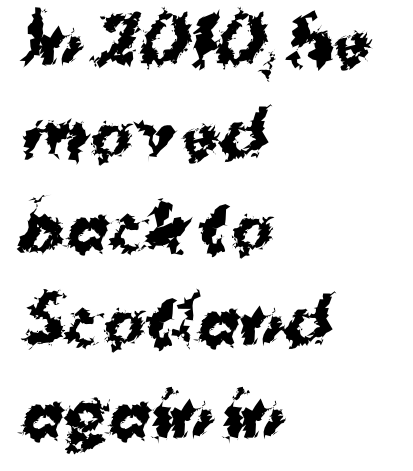
The image shows 63 px bold sans-serif type; set left-aligned, normal line spacing (1.48x), normal letter spacing, not underlined; medium stroke contrast and a medium x-height.
